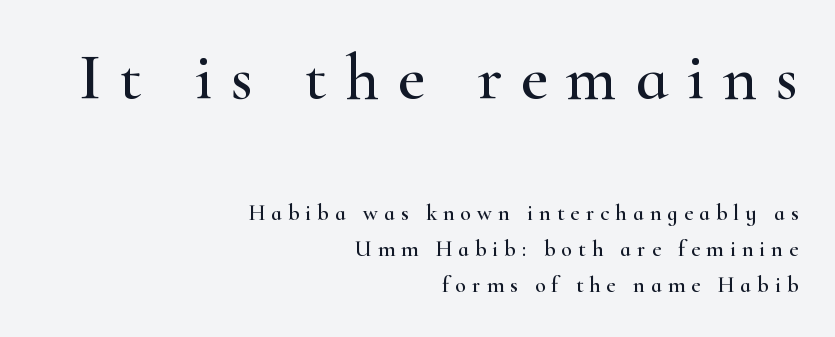
Loose tracking; the words dissolve into strings of separated letters. Does the leading feel generous? No, just average. Ordinary non-slanted type is in use. Check under the words: just untouched page. A typesetter would label this face a serif. The first block has been scaled up relative to the second.
